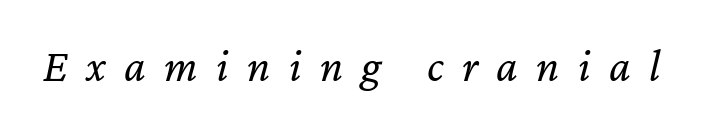
{"italic": "yes", "lean": "right", "slant_degrees": 12, "bold": "no", "weight": "regular", "width": "normal", "stroke_contrast": "low", "x_height": "medium", "monospaced": "no", "underline": "no", "letter_spacing": "wide", "letter_spacing_em": 0.4, "glyph_px": 46}
